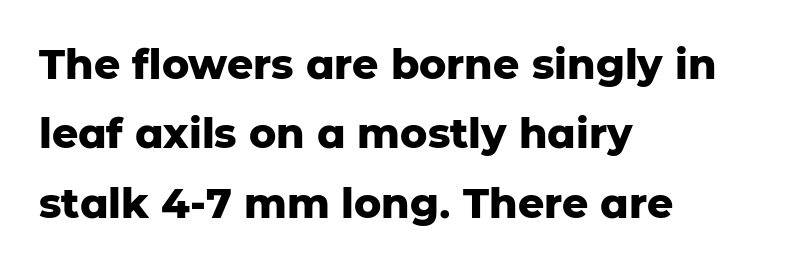
The typography opts for an upright posture over an oblique one. Type style note: lacks serifs. Rows of type keep a routine distance in the vertical direction. The ragged edge is on the right, which tells us the setting is flush left. Looks like regular typesetting: each glyph gets only the width it needs. Words appear dense and cohesive because spacing is normal.
